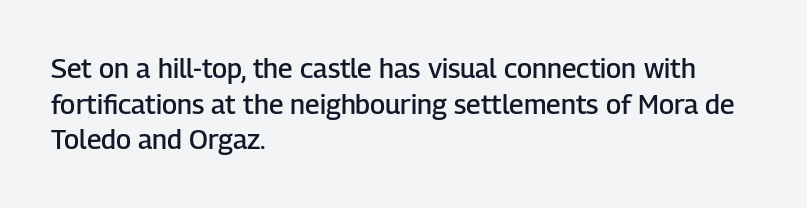
Q: Is the text bold? A: Semi-bold.
Q: Is the text italic (slanted)? A: No, it is upright.
Q: Is the text underlined? A: No.
Q: How is the paragraph aligned? A: Left-aligned.
Q: Is the spacing between letters normal or unusually wide? A: Normal.
Q: Is the spacing between lines tight, normal or loose? A: Normal.
